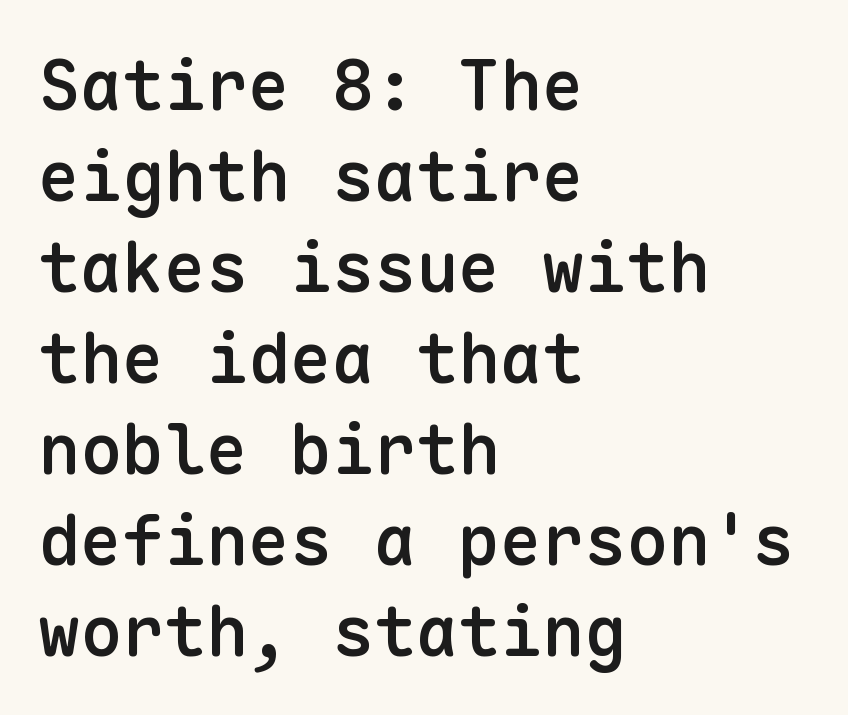
Q: Is the text bold? A: Semi-bold.
Q: Is the text italic (slanted)? A: No, it is upright.
Q: Is the typeface a serif or a sans-serif typeface? A: Sans-serif.
Q: Is the text underlined? A: No.
Q: How is the paragraph aligned? A: Left-aligned.
Q: Is the spacing between letters normal or unusually wide? A: Normal.
Q: Is the spacing between lines tight, normal or loose? A: Normal.
Q: Width (condensed, normal, or wide)? A: Normal.
Q: Stroke contrast? A: Low.
Q: x-height? A: Medium.
Q: Monospaced? A: Yes.
